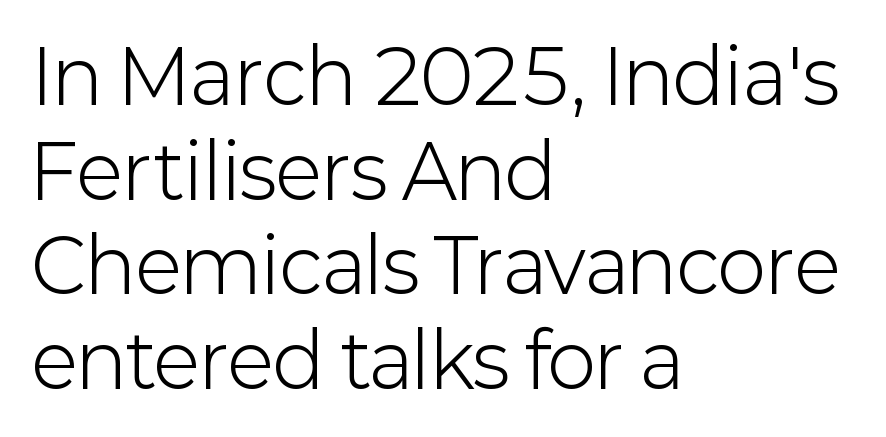
A typesetter would call this leading conventional body-copy spacing. Are there feet on the stems? There aren't — it's a sans. Is this a fixed-width face? No — the glyphs have proportional, varying widths. No chunkiness to these letters — they're not bold. The typesetter chose a ragged-right arrangement here. This rendering leaves character spacing at its baseline value.
